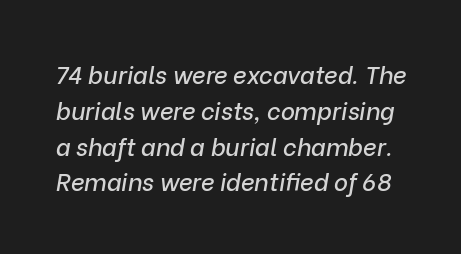
{"italic": "yes", "lean": "right", "slant_degrees": 9, "underline": "no", "line_spacing": "normal", "line_spacing_ratio": 1.49, "letter_spacing": "normal", "letter_spacing_em": 0.0, "glyph_px": 24}
